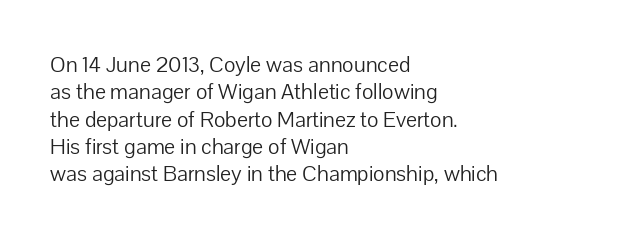
{"italic": "no", "bold": "no", "underline": "no", "align": "left", "line_spacing_ratio": 1.24, "letter_spacing": "normal", "letter_spacing_em": 0.0, "glyph_px": 22}
